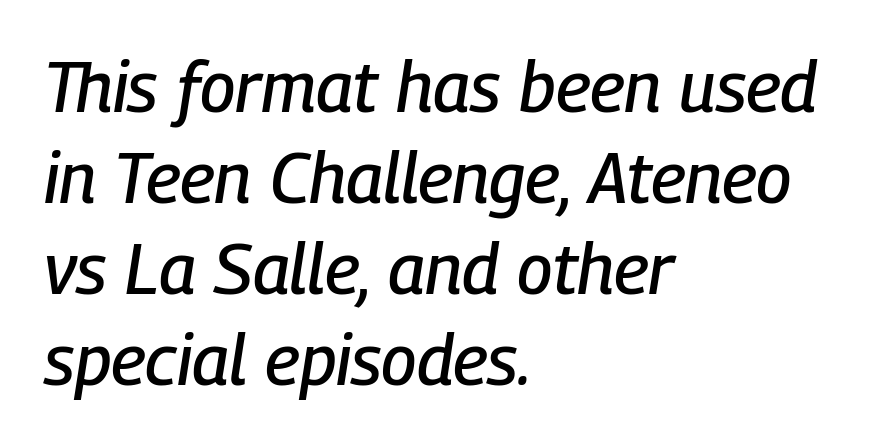
The image shows 70 px condensed type, italic (leaning right); set left-aligned, normal line spacing (1.3x), normal letter spacing, not underlined; low stroke contrast and a medium x-height.
